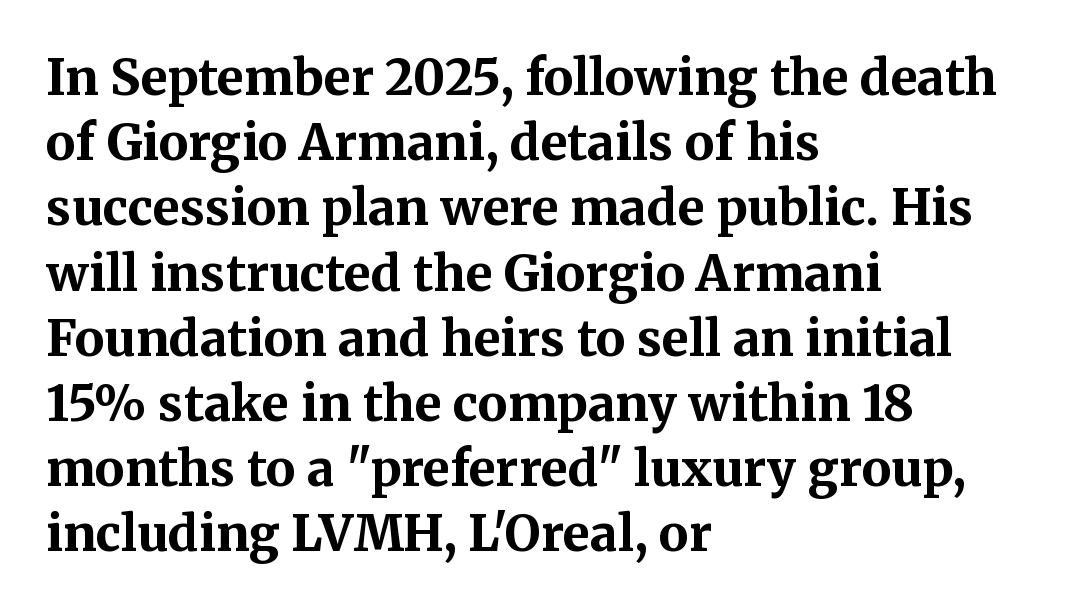
Q: Is the text bold? A: Yes.
Q: Is the text italic (slanted)? A: No, it is upright.
Q: Is the typeface a serif or a sans-serif typeface? A: Serif.
Q: Is the text underlined? A: No.
Q: How is the paragraph aligned? A: Left-aligned.
Q: Is the spacing between letters normal or unusually wide? A: Normal.
Q: Is the spacing between lines tight, normal or loose? A: Normal.
Q: Width (condensed, normal, or wide)? A: Normal.
Q: Stroke contrast? A: Medium.
Q: x-height? A: Medium.
Q: Monospaced? A: No.
